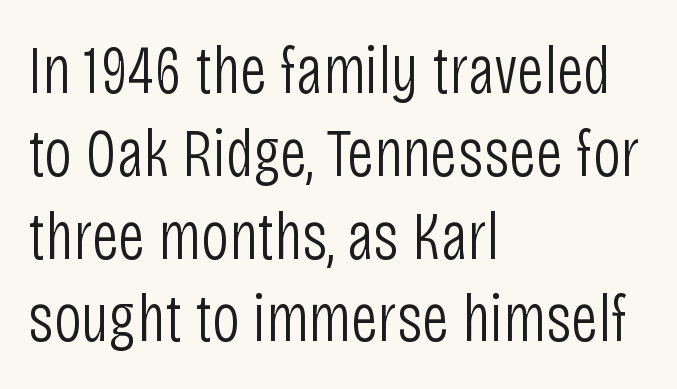
The image shows 69 px light, condensed sans-serif type, upright; set left-aligned, line spacing 1.2x, normal letter spacing, not underlined; low stroke contrast and a large x-height.
